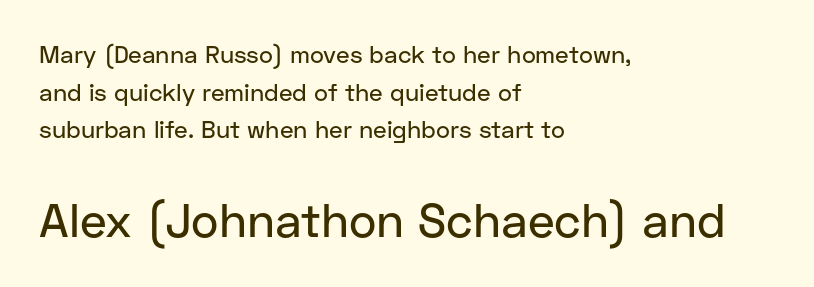
The image shows 47 px sans-serif type, upright; set left-aligned, normal line spacing (1.57x), normal letter spacing, not underlined; the second (bottom) block is 1.96x larger; low stroke contrast and a medium x-height.
